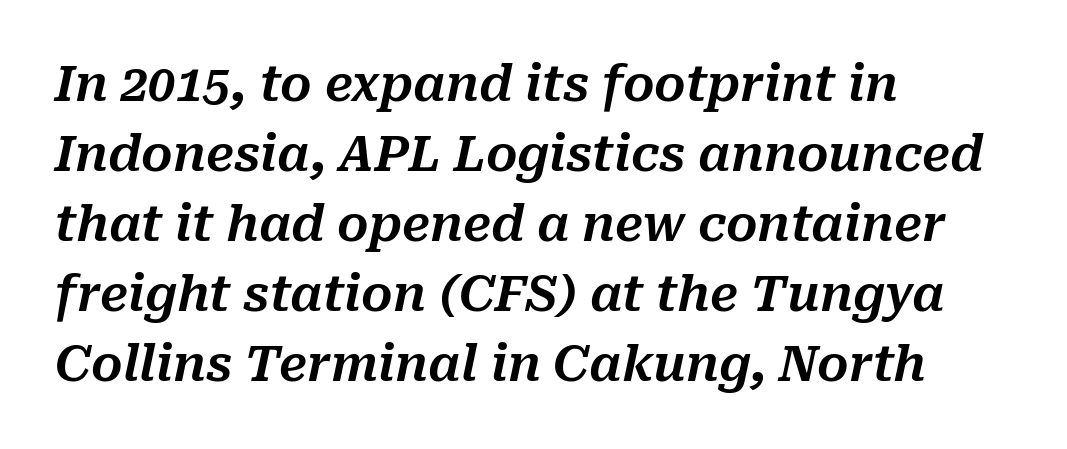
Q: Is the text italic (slanted)? A: Yes, it leans right by about 10 degrees.
Q: Is the text underlined? A: No.
Q: How is the paragraph aligned? A: Left-aligned.
Q: Is the spacing between letters normal or unusually wide? A: Normal.
Q: Is the spacing between lines tight, normal or loose? A: Normal.
Q: Width (condensed, normal, or wide)? A: Normal.
Q: Stroke contrast? A: Medium.
Q: x-height? A: Medium.
Q: Monospaced? A: No.
